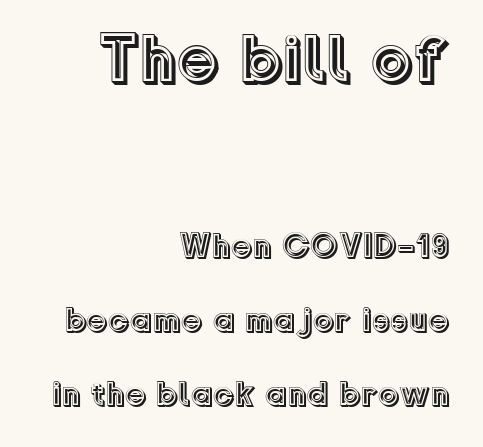
The image shows 67 px text type, upright; set right-aligned, loose line spacing (2.17x), normal letter spacing, not underlined; the first (top) block is 1.97x larger; a medium x-height.
